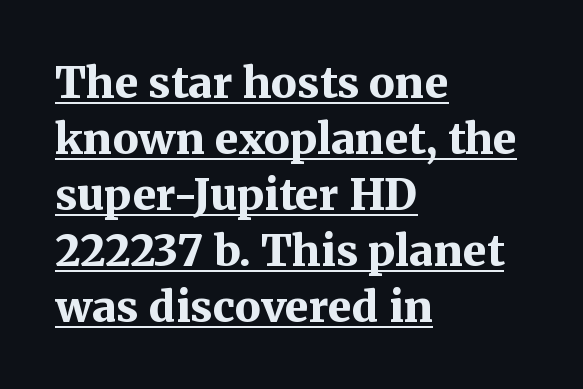
The image shows 43 px bold serif type, upright; set left-aligned, normal line spacing (1.3x), normal letter spacing, underlined; medium stroke contrast and a medium x-height.
